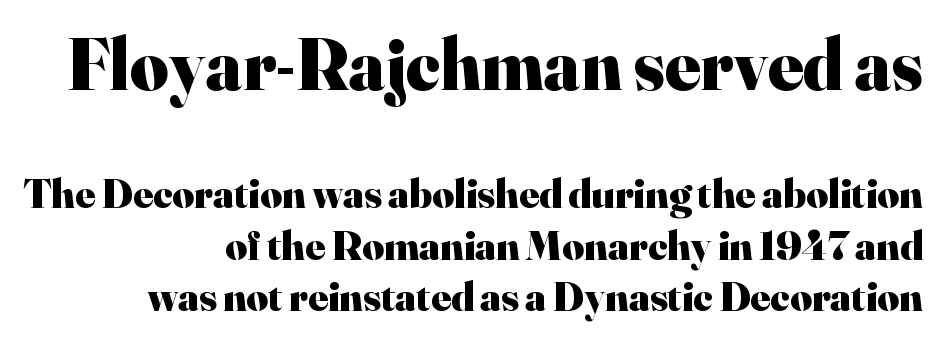
The image shows 74 px heavy serif type, upright; set right-aligned, line spacing 1.22x, normal letter spacing, not underlined; the first (top) block is 1.76x larger; high stroke contrast and a small x-height.
